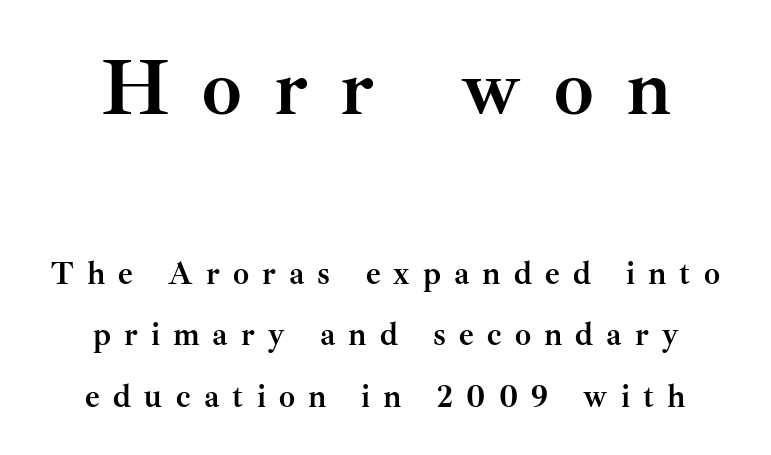
The image shows 79 px semibold serif type, upright; set centered, loose line spacing (1.92x), unusually wide letter spacing (+0.41 em), not underlined; the first (top) block is 2.47x larger; medium stroke contrast and a small x-height.
